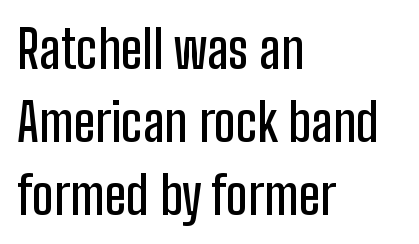
Q: Is the text italic (slanted)? A: No, it is upright.
Q: Is the typeface a serif or a sans-serif typeface? A: Sans-serif.
Q: Is the text underlined? A: No.
Q: How is the paragraph aligned? A: Left-aligned.
Q: Is the spacing between letters normal or unusually wide? A: Normal.
Q: Is the spacing between lines tight, normal or loose? A: Normal.
Q: Width (condensed, normal, or wide)? A: Condensed.
Q: Stroke contrast? A: Low.
Q: x-height? A: Medium.
Q: Monospaced? A: No.
